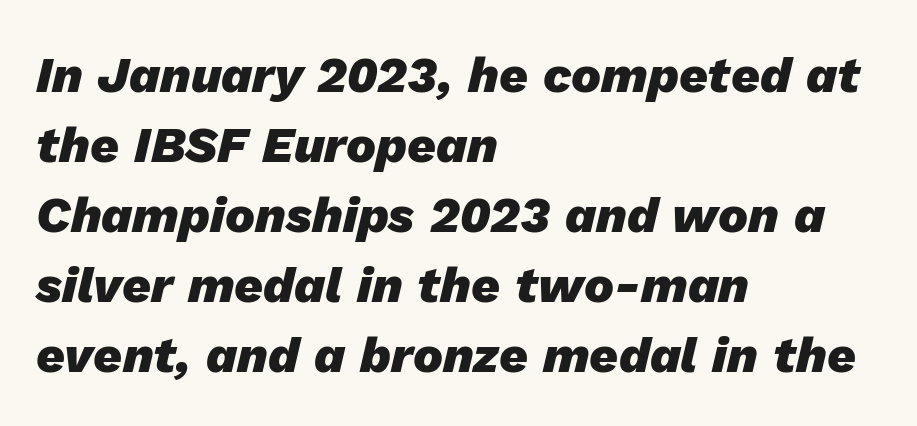
Plain, unruled lines of type. Summary of vertical rhythm: regular, with standard interline spacing. The face used here is rendered with its standard letterfit. Proportional: the letters do not fall into vertical columns. Characters are canted at an angle relative to the baseline's perpendicular.
